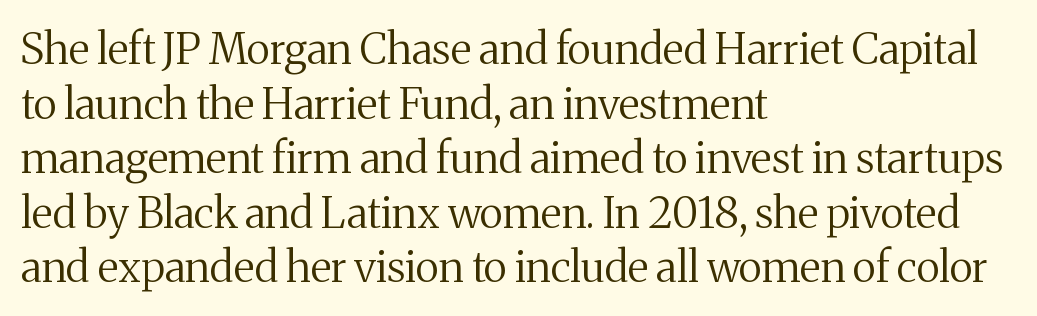
The image shows 43 px regular-weight serif type, upright; set left-aligned, normal line spacing (1.27x), normal letter spacing, not underlined; medium stroke contrast and a medium x-height.
